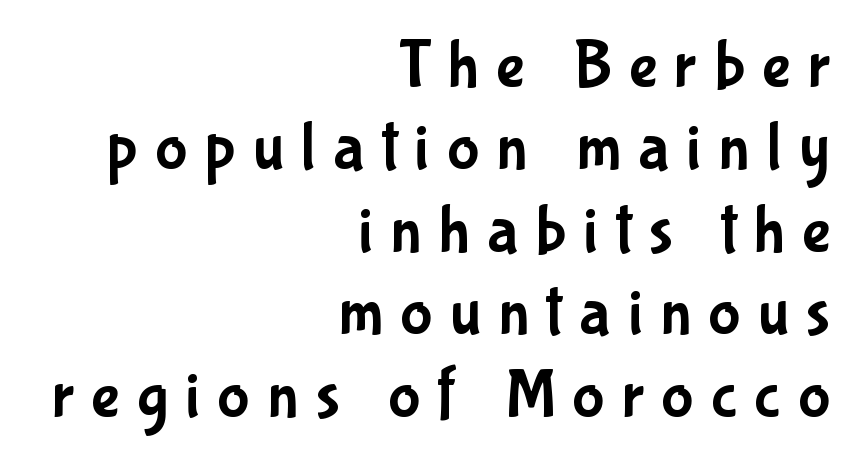
The image shows 67 px condensed sans-serif type, upright; set right-aligned, line spacing 1.23x, unusually wide letter spacing (+0.26 em), not underlined; low stroke contrast and a medium x-height.
